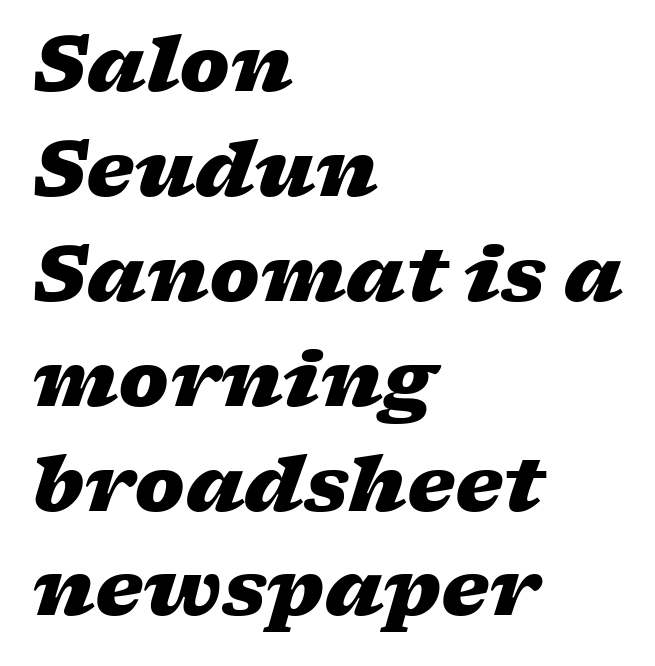
What's the leading like? Ordinary, nothing unusual. The typesetter chose a ragged-right arrangement here. The face used here is rendered with its standard letterfit. Tall strokes in this sample are angled rather than plumb. Look at the stroke-to-counter ratio: heavy, a bold. The passage shown is not underscored anywhere.
